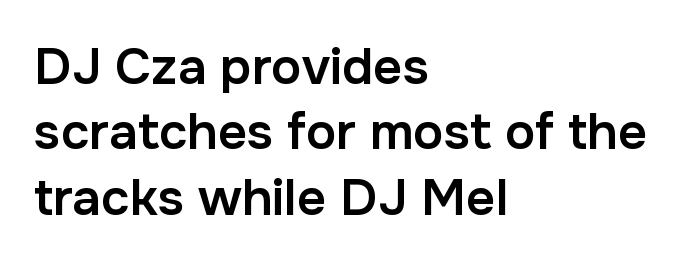
Q: Is the text bold? A: Semi-bold.
Q: Is the text italic (slanted)? A: No, it is upright.
Q: Is the typeface a serif or a sans-serif typeface? A: Sans-serif.
Q: Is the text underlined? A: No.
Q: How is the paragraph aligned? A: Left-aligned.
Q: Is the spacing between letters normal or unusually wide? A: Normal.
Q: Is the spacing between lines tight, normal or loose? A: Normal.
Q: Width (condensed, normal, or wide)? A: Normal.
Q: Stroke contrast? A: Low.
Q: x-height? A: Medium.
Q: Monospaced? A: No.
